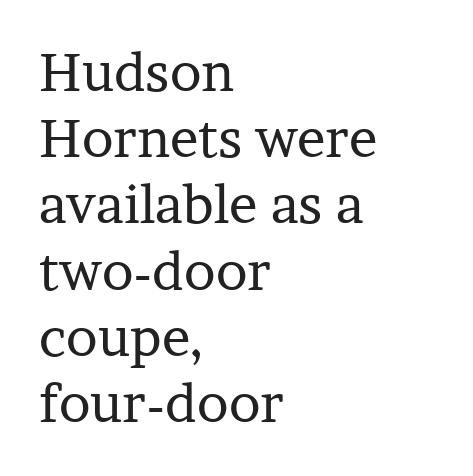
{"serif": "yes", "italic": "no", "bold": "no", "weight": "regular", "width": "normal", "stroke_contrast": "low", "x_height": "medium", "monospaced": "no", "underline": "no", "align": "left", "line_spacing": "normal", "line_spacing_ratio": 1.25, "letter_spacing": "normal", "letter_spacing_em": 0.0, "glyph_px": 53}
